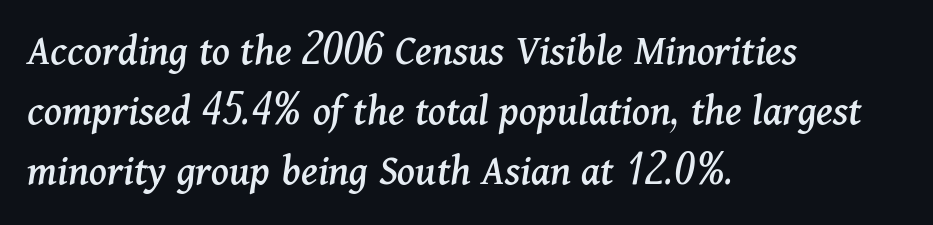
Q: Is the text italic (slanted)? A: Yes, it leans right by about 11 degrees.
Q: Is the typeface a serif or a sans-serif typeface? A: Serif.
Q: Is the text underlined? A: No.
Q: How is the paragraph aligned? A: Left-aligned.
Q: Is the spacing between letters normal or unusually wide? A: Normal.
Q: Is the spacing between lines tight, normal or loose? A: Normal.
Q: Width (condensed, normal, or wide)? A: Normal.
Q: Stroke contrast? A: Medium.
Q: x-height? A: Medium.
Q: Monospaced? A: No.
